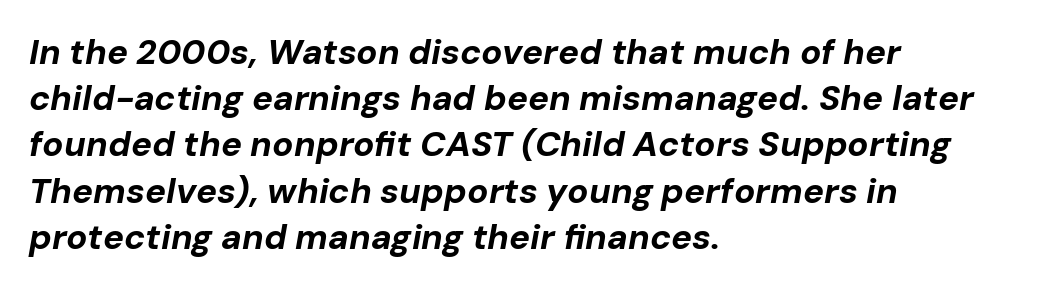
Summary of vertical rhythm: regular, with standard interline spacing. Each letter keeps its own natural width here, so spacing adapts to shape. Characters are canted at an angle relative to the baseline's perpendicular. Just letters on the line, the space beneath them empty.
